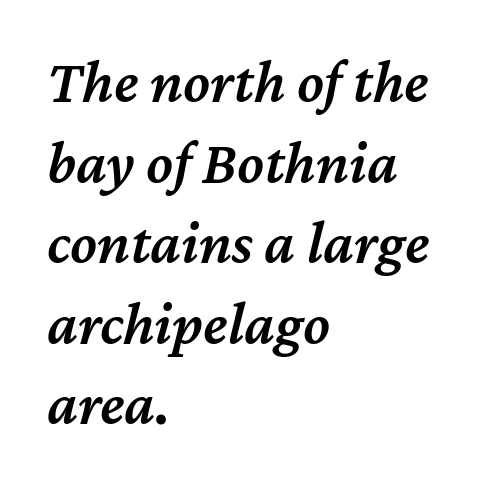
{"italic": "yes", "lean": "right", "slant_degrees": 12, "bold": "semi", "weight": "semibold", "width": "normal", "stroke_contrast": "medium", "x_height": "medium", "monospaced": "no", "underline": "no", "align": "left", "line_spacing": "normal", "line_spacing_ratio": 1.32, "letter_spacing": "normal", "letter_spacing_em": 0.0, "glyph_px": 61}
